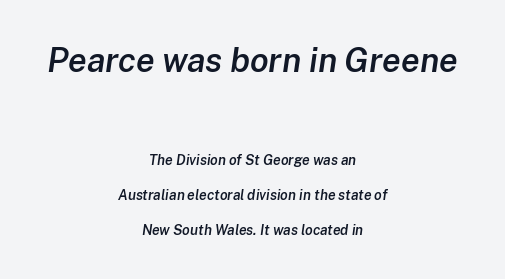
The designer gave the opening block more size than the closing block. The letterforms sit shoulder to shoulder at normal distance. Line spacing here is loose. Look at the stroke-to-counter ratio: somewhat heavy, a semibold. Here the designer chose a conventional face with non-uniform glyph widths. The setting favours the middle, as headings and verse often do.
